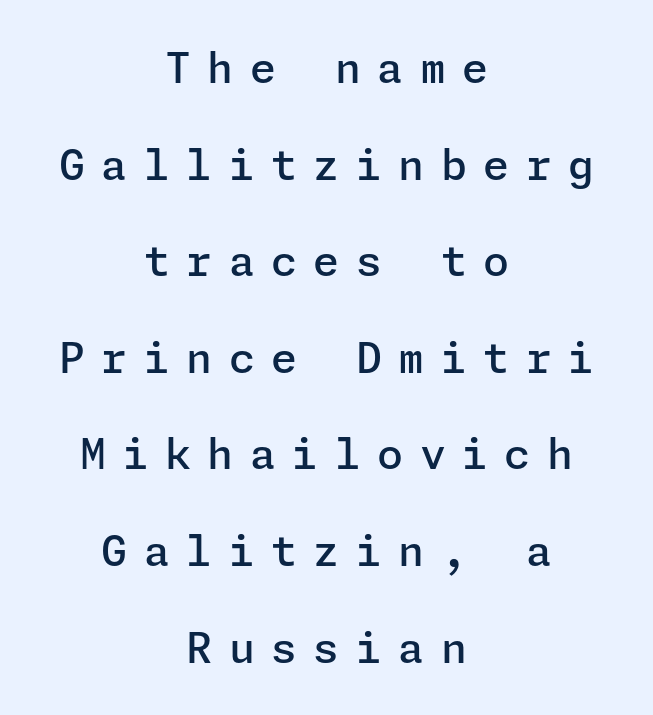
Does the leading feel generous? Absolutely, it's lavish. Caption: semibold face, moderately heavy strokes. Look at the bottom of the vertical strokes: they stop flat, with no serifs. This rendering widens character spacing well past its baseline value. Nope, not italic — everything's standing straight. Leftover space on each line is divided equally before and after the words.
